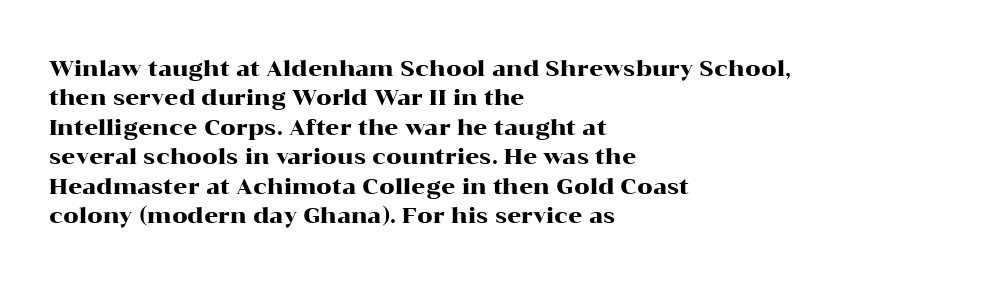
{"italic": "no", "underline": "no", "align": "left", "line_spacing": "normal", "line_spacing_ratio": 1.34, "letter_spacing": "normal", "letter_spacing_em": 0.0, "glyph_px": 22}
